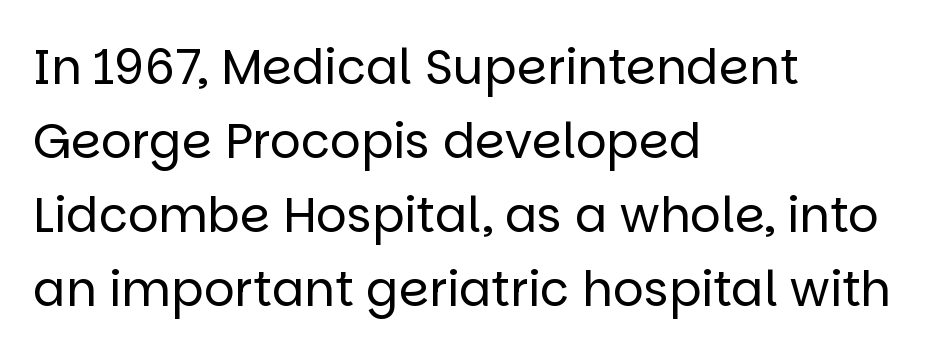
The image shows 48 px regular-weight sans-serif type, upright; set left-aligned, normal line spacing (1.54x), normal letter spacing, not underlined; low stroke contrast and a large x-height.
